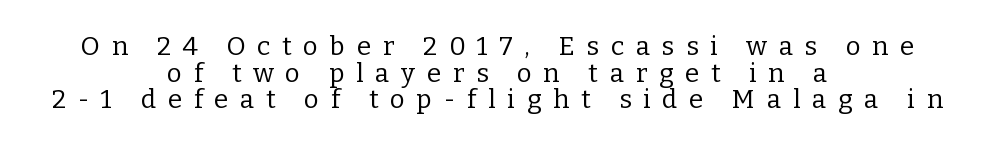
Q: Is the text bold? A: No.
Q: Is the text italic (slanted)? A: No, it is upright.
Q: Is the text underlined? A: No.
Q: How is the paragraph aligned? A: Centered.
Q: Is the spacing between letters normal or unusually wide? A: Unusually wide.
Q: Is the spacing between lines tight, normal or loose? A: Tight.
